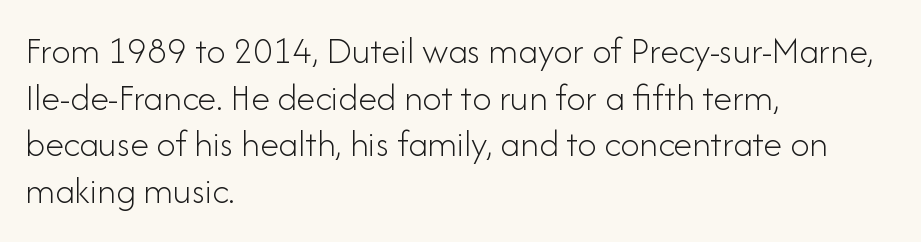
{"serif": "no", "italic": "no", "bold": "no", "weight": "light", "width": "normal", "stroke_contrast": "low", "x_height": "small", "monospaced": "no", "underline": "no", "align": "left", "line_spacing_ratio": 1.23, "letter_spacing": "normal", "letter_spacing_em": 0.0, "glyph_px": 38}
